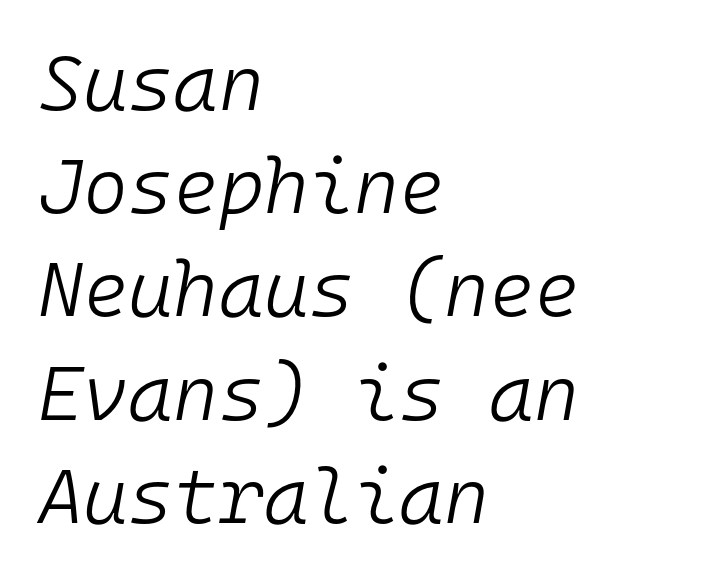
{"italic": "yes", "lean": "right", "slant_degrees": 10, "bold": "no", "weight": "light", "width": "normal", "stroke_contrast": "low", "x_height": "medium", "monospaced": "yes", "underline": "no", "align": "left", "line_spacing": "normal", "line_spacing_ratio": 1.34, "letter_spacing": "normal", "letter_spacing_em": 0.0, "glyph_px": 77}
